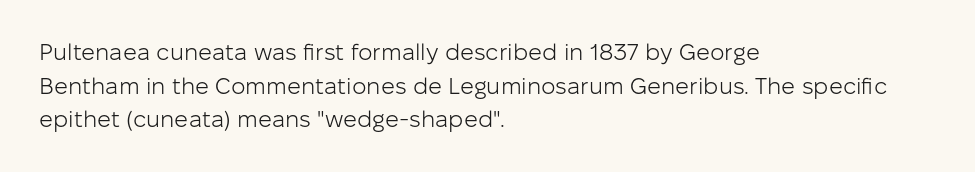
The image shows 23 px text type, upright; set left-aligned, normal line spacing (1.46x), normal letter spacing, not underlined.
